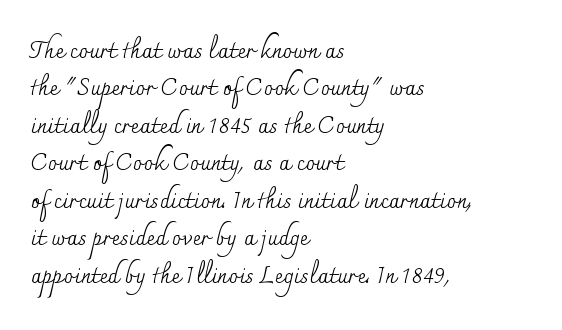
The image shows 23 px text type; set left-aligned, normal line spacing (1.63x), normal letter spacing, not underlined.
